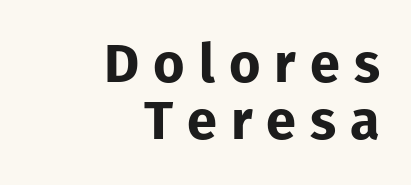
The image shows 54 px bold sans-serif type, upright; set right-aligned, tight line spacing (1.05x), unusually wide letter spacing (+0.26 em), not underlined; low stroke contrast and a medium x-height.
